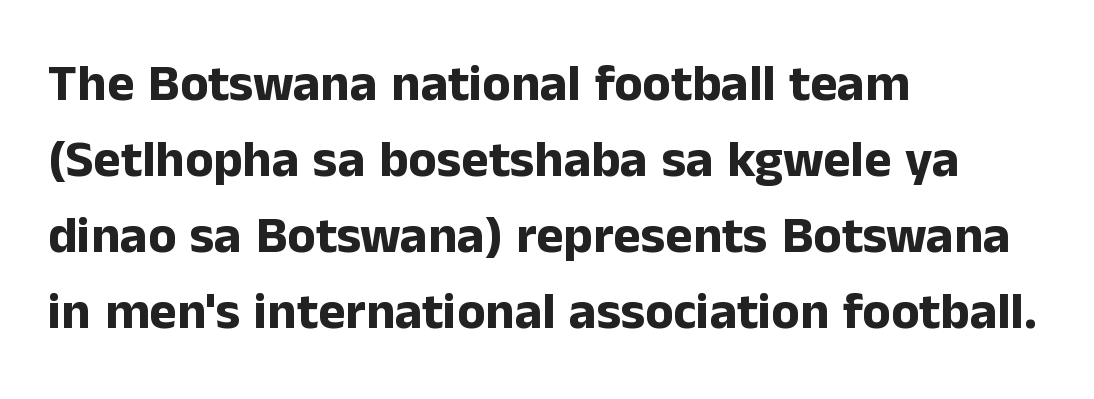
{"serif": "no", "italic": "no", "bold": "yes", "weight": "bold", "width": "normal", "stroke_contrast": "low", "x_height": "medium", "monospaced": "no", "underline": "no", "align": "left", "line_spacing": "normal", "line_spacing_ratio": 1.46, "letter_spacing": "normal", "letter_spacing_em": 0.0, "glyph_px": 52}
